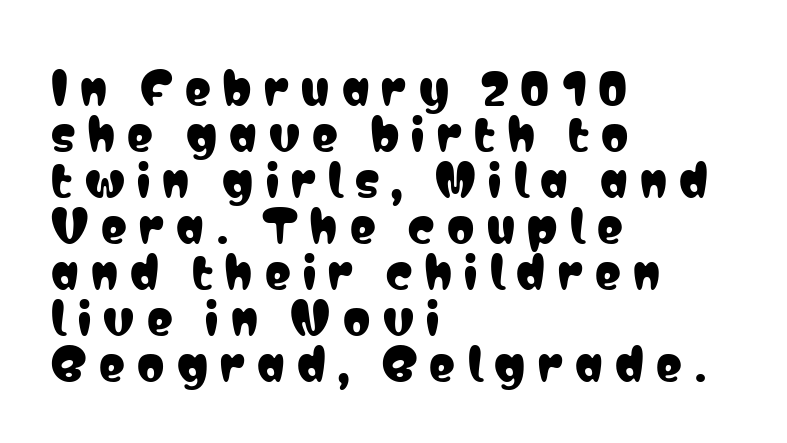
The image shows 43 px condensed sans-serif type, upright; set left-aligned, tight line spacing (1.07x), unusually wide letter spacing (+0.29 em), not underlined; low stroke contrast and a medium x-height.
